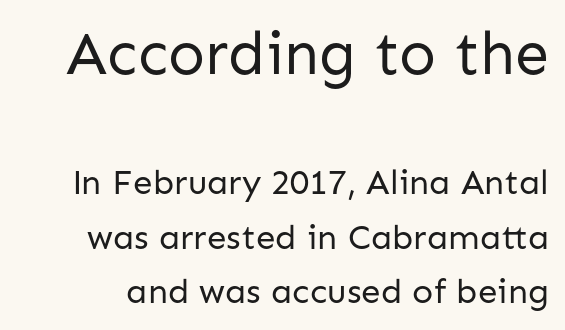
{"serif": "no", "italic": "no", "bold": "no", "weight": "regular", "width": "normal", "stroke_contrast": "low", "x_height": "medium", "monospaced": "no", "underline": "no", "line_spacing": "normal", "line_spacing_ratio": 1.57, "letter_spacing": "normal", "letter_spacing_em": 0.0, "larger_block": "first", "size_ratio": 1.74, "glyph_px": 61}
